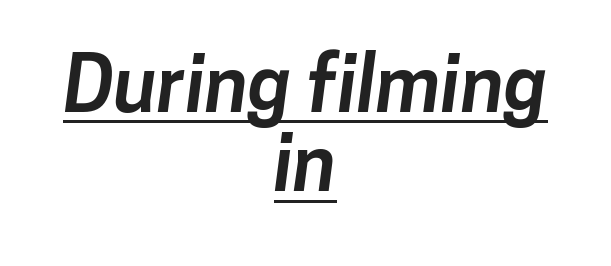
Q: Is the text bold? A: Yes.
Q: Is the typeface a serif or a sans-serif typeface? A: Sans-serif.
Q: Is the text underlined? A: Yes.
Q: How is the paragraph aligned? A: Centered.
Q: Is the spacing between letters normal or unusually wide? A: Normal.
Q: Is the spacing between lines tight, normal or loose? A: Tight.
Q: Width (condensed, normal, or wide)? A: Normal.
Q: Stroke contrast? A: Low.
Q: x-height? A: Medium.
Q: Monospaced? A: No.
